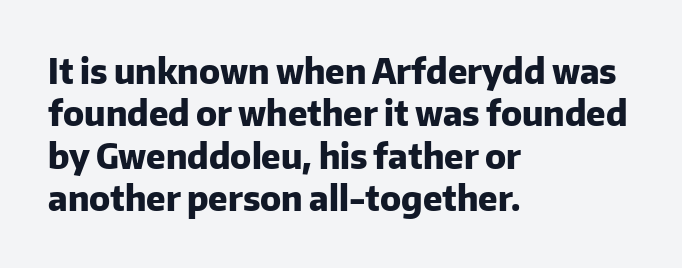
The image shows 34 px heavy sans-serif type, upright; set left-aligned, normal line spacing (1.25x), normal letter spacing, not underlined; low stroke contrast and a medium x-height.
